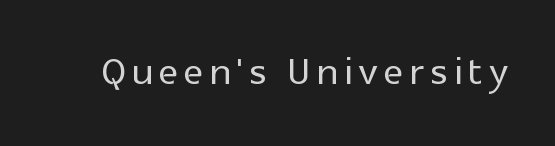
{"serif": "no", "italic": "no", "width": "normal", "x_height": "medium", "monospaced": "no", "underline": "no", "glyph_px": 53}
